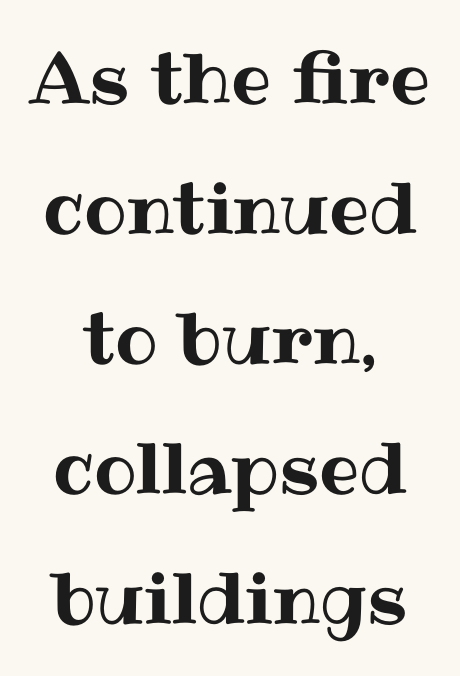
The image shows 71 px text type, upright; set centered, line spacing 1.83x, normal letter spacing, not underlined; medium stroke contrast and a medium x-height.
